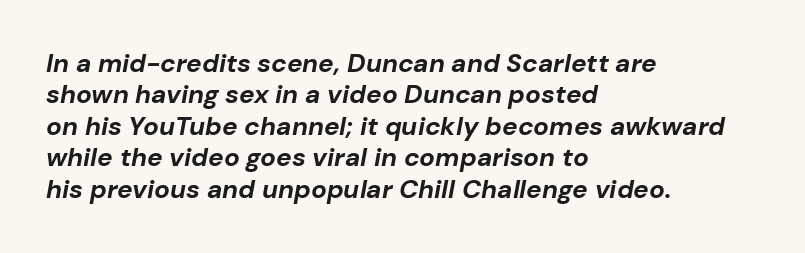
There is no visible air inserted between adjacent glyphs. I'd describe the lettering as bold — thick and assertive. Descender tails drop into unmarked territory. Compared with a centered layout, this one pins lines to the left instead.
